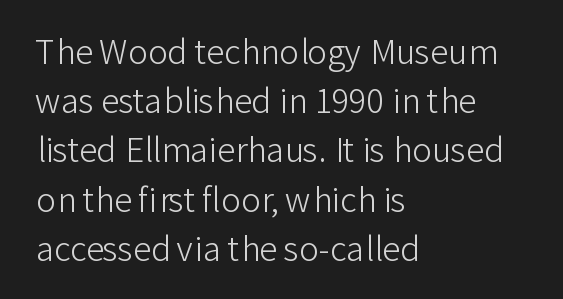
{"serif": "no", "italic": "no", "bold": "no", "weight": "light", "width": "normal", "stroke_contrast": "low", "x_height": "medium", "monospaced": "no", "underline": "no", "align": "left", "line_spacing": "normal", "line_spacing_ratio": 1.49, "letter_spacing": "normal", "letter_spacing_em": 0.0, "glyph_px": 33}
